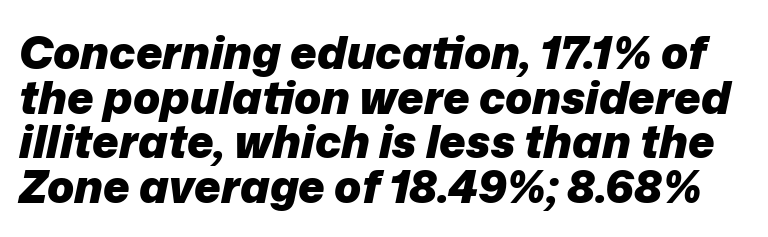
The image shows 45 px heavy type, italic (leaning right); set tight line spacing (0.99x), normal letter spacing, not underlined; low stroke contrast and a medium x-height.
